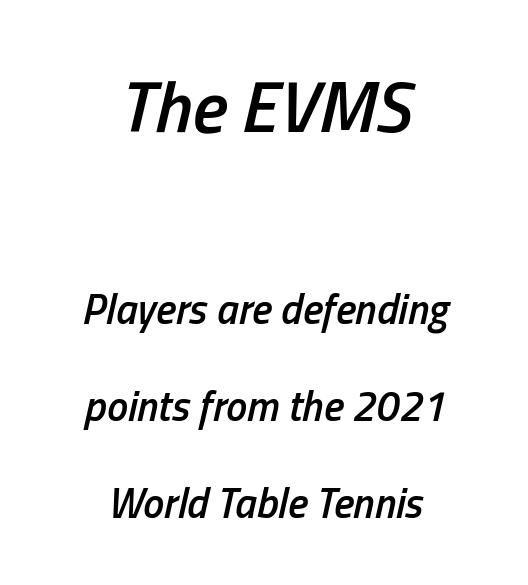
Q: Is the text bold? A: Semi-bold.
Q: Is the text italic (slanted)? A: Yes, it leans right by about 13 degrees.
Q: Is the text underlined? A: No.
Q: How is the paragraph aligned? A: Centered.
Q: Is the spacing between letters normal or unusually wide? A: Normal.
Q: Is the spacing between lines tight, normal or loose? A: Loose.
Q: Which block of text is set in a larger size, the first (top) or the second (bottom)? A: The first (top) one.
Q: Width (condensed, normal, or wide)? A: Condensed.
Q: Stroke contrast? A: Low.
Q: x-height? A: Medium.
Q: Monospaced? A: No.
